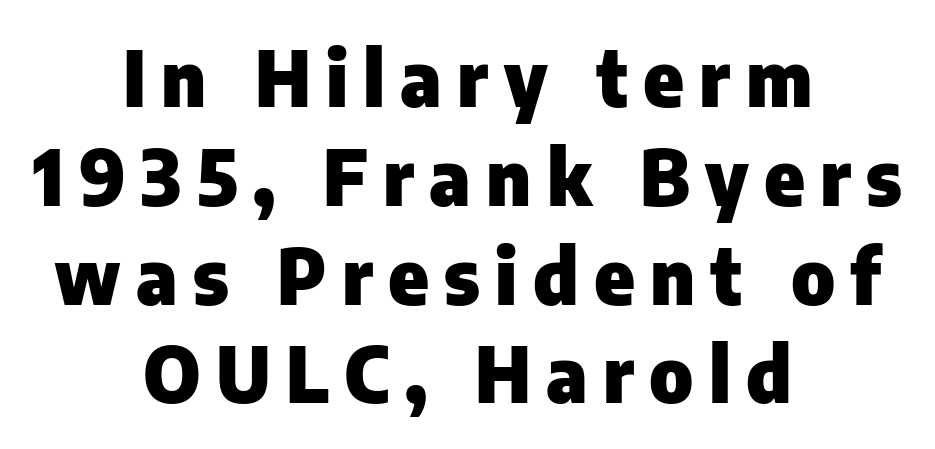
{"serif": "no", "italic": "no", "bold": "yes", "weight": "heavy", "width": "normal", "stroke_contrast": "low", "x_height": "medium", "monospaced": "no", "underline": "no", "align": "center", "line_spacing": "normal", "line_spacing_ratio": 1.3, "letter_spacing": "wide", "letter_spacing_em": 0.2, "glyph_px": 76}
